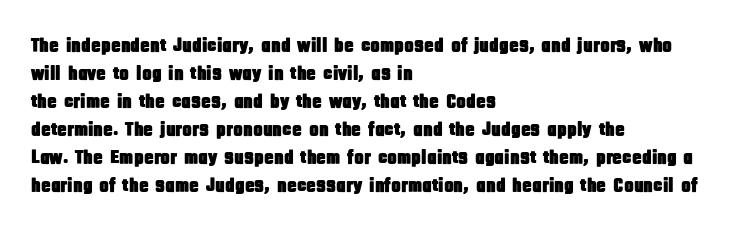
Ordinary non-slanted type is in use. Type without underlining. A typesetter would call this zero additional tracking. Horizontally, the lines are justified to the leading edge only. Honestly, the row spacing looks completely unremarkable.
